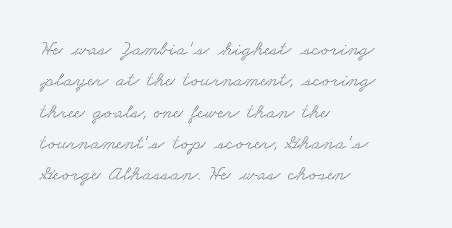
Q: Is the text underlined? A: No.
Q: How is the paragraph aligned? A: Left-aligned.
Q: Is the spacing between letters normal or unusually wide? A: Normal.
Q: Is the spacing between lines tight, normal or loose? A: Normal.
